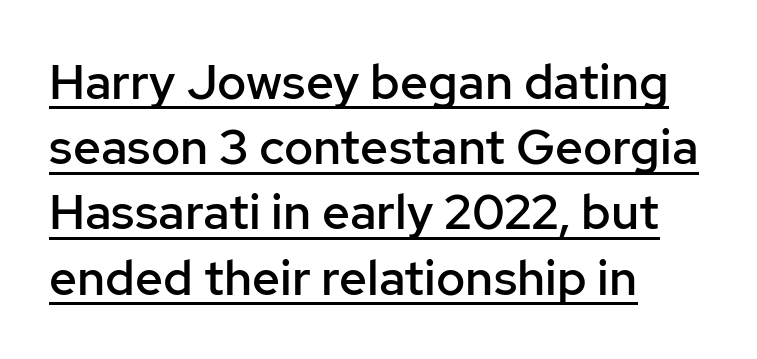
Q: Is the text bold? A: Semi-bold.
Q: Is the text italic (slanted)? A: No, it is upright.
Q: Is the typeface a serif or a sans-serif typeface? A: Sans-serif.
Q: Is the text underlined? A: Yes.
Q: How is the paragraph aligned? A: Left-aligned.
Q: Is the spacing between letters normal or unusually wide? A: Normal.
Q: Is the spacing between lines tight, normal or loose? A: Normal.
Q: Width (condensed, normal, or wide)? A: Normal.
Q: Stroke contrast? A: Low.
Q: x-height? A: Medium.
Q: Monospaced? A: No.
